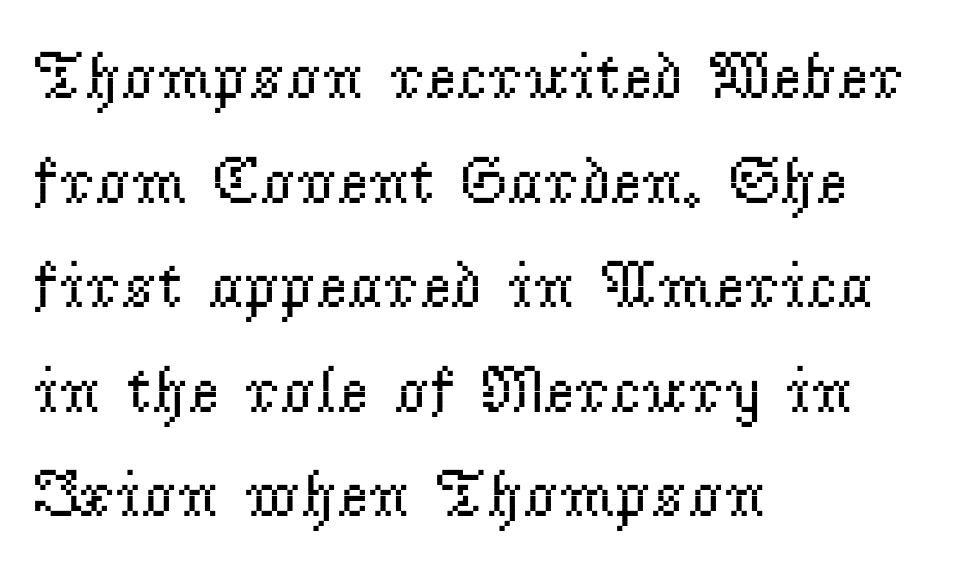
The image shows 67 px regular-weight serif type, upright; set left-aligned, normal line spacing (1.56x), normal letter spacing, not underlined; low stroke contrast and a small x-height.
